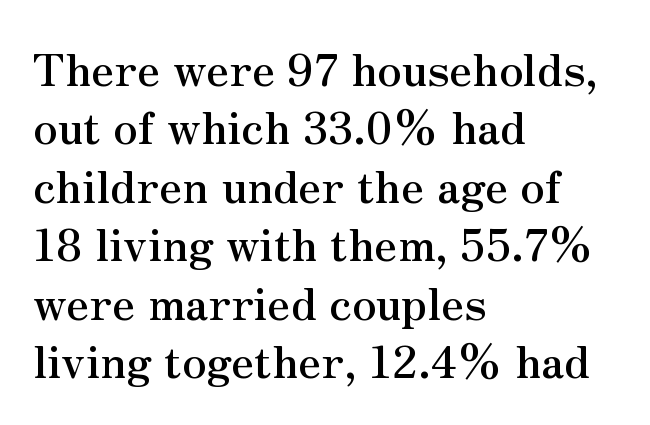
Q: Is the text italic (slanted)? A: No, it is upright.
Q: Is the typeface a serif or a sans-serif typeface? A: Serif.
Q: Is the text underlined? A: No.
Q: How is the paragraph aligned? A: Left-aligned.
Q: Is the spacing between letters normal or unusually wide? A: Normal.
Q: Is the spacing between lines tight, normal or loose? A: Normal.
Q: Width (condensed, normal, or wide)? A: Normal.
Q: Stroke contrast? A: Medium.
Q: x-height? A: Small.
Q: Monospaced? A: No.
